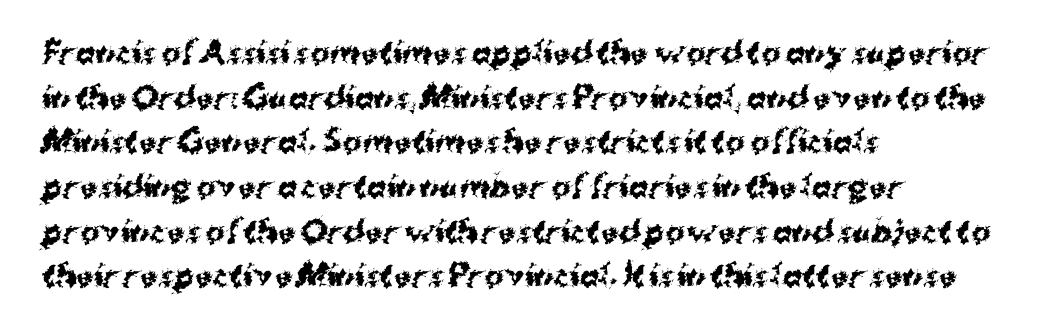
{"serif": "no", "bold": "yes", "weight": "bold", "width": "normal", "stroke_contrast": "medium", "x_height": "medium", "monospaced": "no", "underline": "no", "align": "left", "line_spacing": "normal", "line_spacing_ratio": 1.54, "letter_spacing": "normal", "letter_spacing_em": 0.0, "glyph_px": 29}
